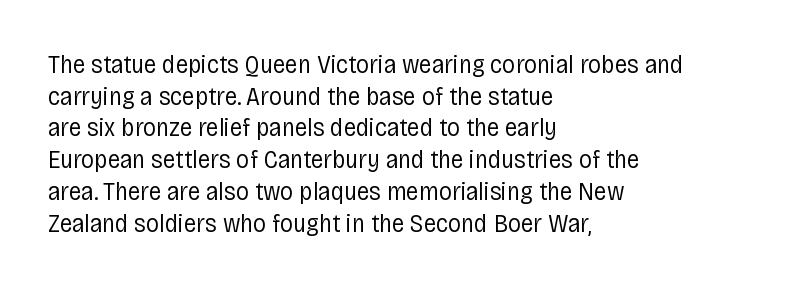
{"italic": "no", "bold": "no", "underline": "no", "align": "left", "line_spacing_ratio": 1.22, "letter_spacing": "normal", "letter_spacing_em": 0.0, "glyph_px": 26}
